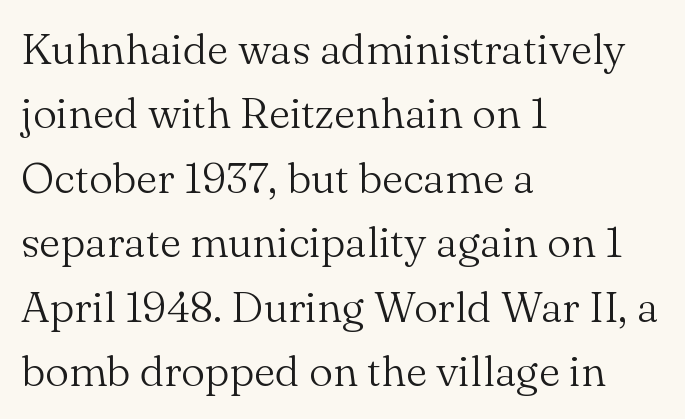
Honestly, the row spacing looks completely unremarkable. Casual observation: everything's shoved over to the left. In terms of letterform style, serifs are clearly present. Proportional: the letters do not fall into vertical columns.
